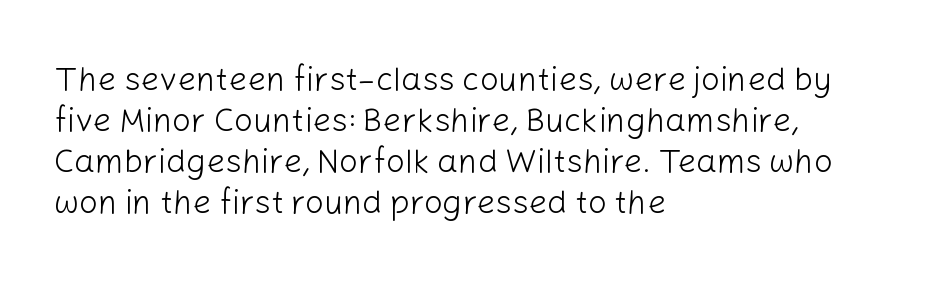
The image shows 33 px light sans-serif type, upright; set left-aligned, line spacing 1.24x, normal letter spacing, not underlined; low stroke contrast and a medium x-height.
